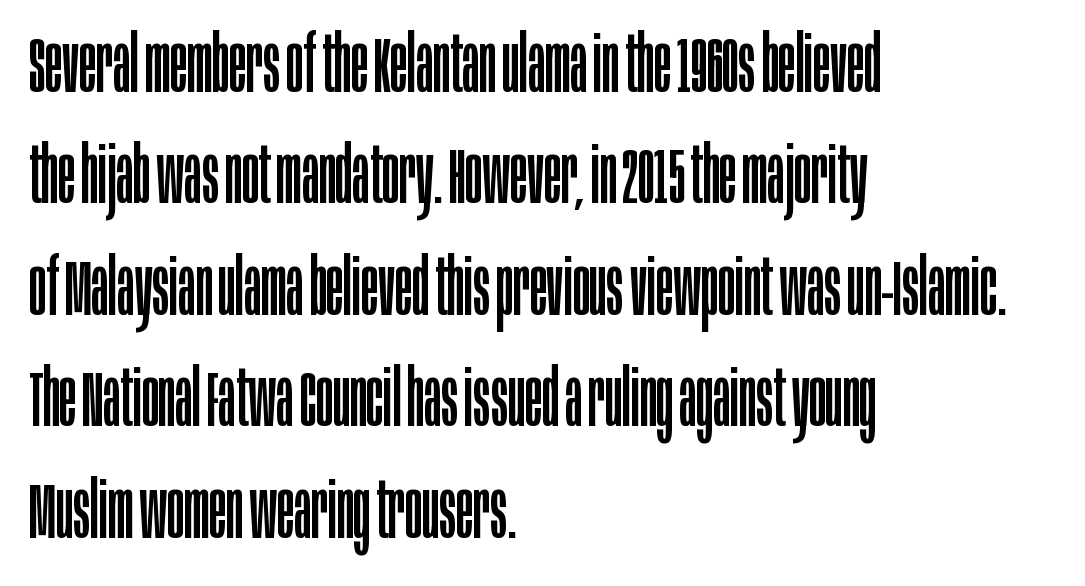
The text was rendered using a sans face with plain stroke endings. All the whitespace from short lines collects on the right. Is this a heavy cut? Hardly; it is regular or lighter. Type without underlining.
